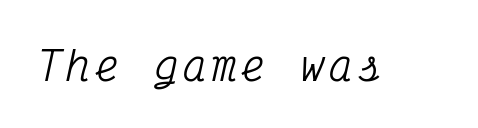
Q: Is the text italic (slanted)? A: Yes, it leans right by about 12 degrees.
Q: Is the typeface a serif or a sans-serif typeface? A: Serif.
Q: Is the text underlined? A: No.
Q: Width (condensed, normal, or wide)? A: Condensed.
Q: Stroke contrast? A: Medium.
Q: x-height? A: Medium.
Q: Monospaced? A: Yes.
